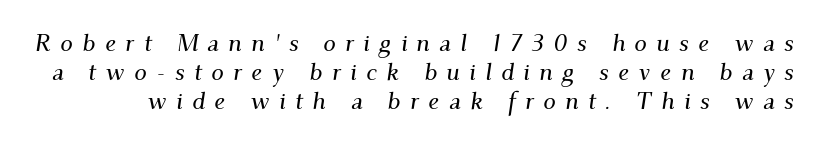
Plain, unruled lines of type. There's an unmistakable incline to the writing here. Letter spacing: wide.
